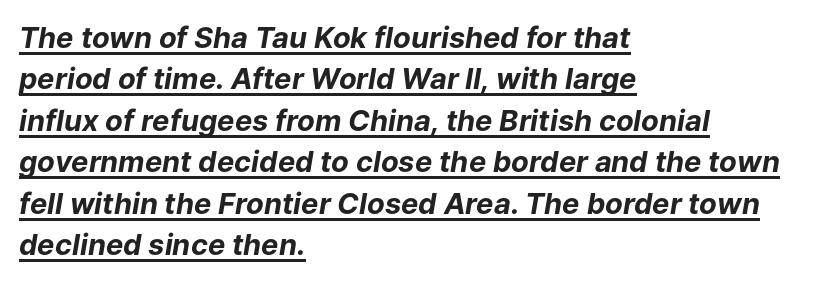
The passage shown is underscored from start to finish. Heavy, bold letterforms. The type is set solid horizontally, with unmodified tracking. This rendering uses left alignment, leaving the right contour irregular.
